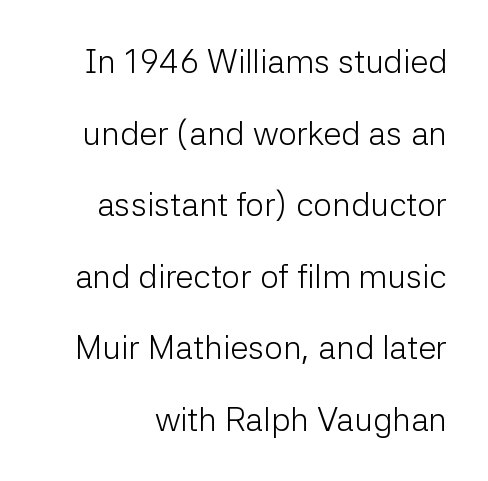
Q: Is the text bold? A: No.
Q: Is the text italic (slanted)? A: No, it is upright.
Q: Is the typeface a serif or a sans-serif typeface? A: Sans-serif.
Q: Is the text underlined? A: No.
Q: Is the spacing between letters normal or unusually wide? A: Normal.
Q: Is the spacing between lines tight, normal or loose? A: Loose.
Q: Width (condensed, normal, or wide)? A: Normal.
Q: Stroke contrast? A: Low.
Q: x-height? A: Medium.
Q: Monospaced? A: No.
